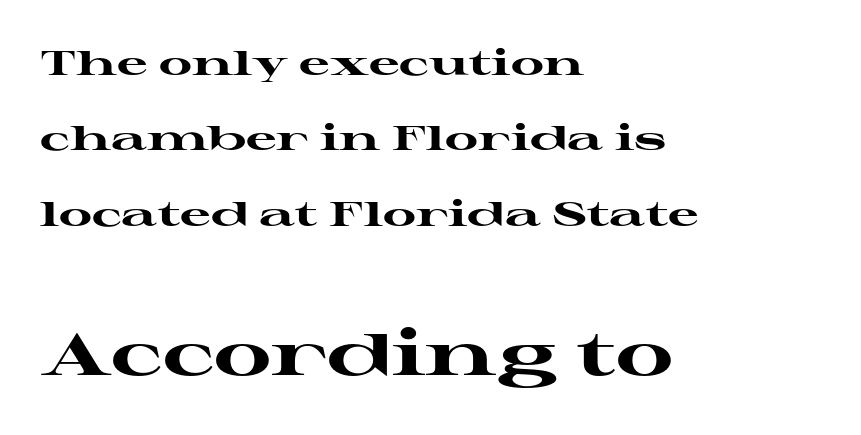
{"serif": "yes", "italic": "no", "bold": "yes", "weight": "heavy", "width": "wide", "stroke_contrast": "high", "x_height": "medium", "monospaced": "no", "underline": "no", "align": "left", "line_spacing": "loose", "line_spacing_ratio": 2.22, "letter_spacing": "normal", "letter_spacing_em": 0.0, "larger_block": "second", "size_ratio": 1.74, "glyph_px": 59}
